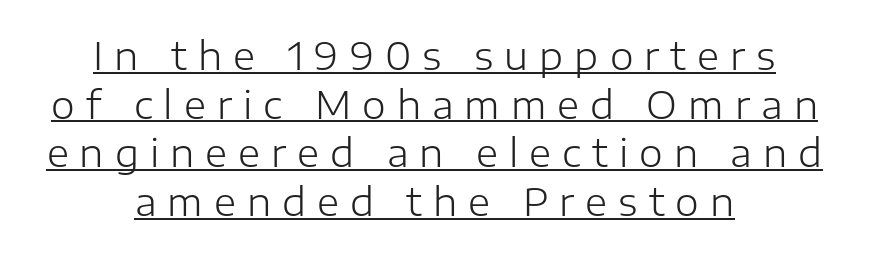
The image shows 38 px light sans-serif type, upright; set centered, normal line spacing (1.28x), unusually wide letter spacing (+0.29 em), underlined; low stroke contrast and a medium x-height.
